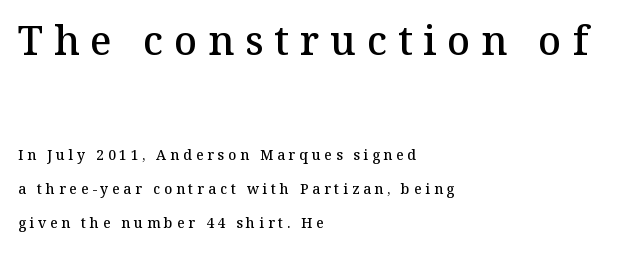
Q: Is the text bold? A: Semi-bold.
Q: Is the text italic (slanted)? A: No, it is upright.
Q: Is the typeface a serif or a sans-serif typeface? A: Serif.
Q: Is the text underlined? A: No.
Q: How is the paragraph aligned? A: Left-aligned.
Q: Is the spacing between letters normal or unusually wide? A: Unusually wide.
Q: Is the spacing between lines tight, normal or loose? A: Loose.
Q: Which block of text is set in a larger size, the first (top) or the second (bottom)? A: The first (top) one.
Q: Width (condensed, normal, or wide)? A: Normal.
Q: Stroke contrast? A: Medium.
Q: x-height? A: Medium.
Q: Monospaced? A: No.
